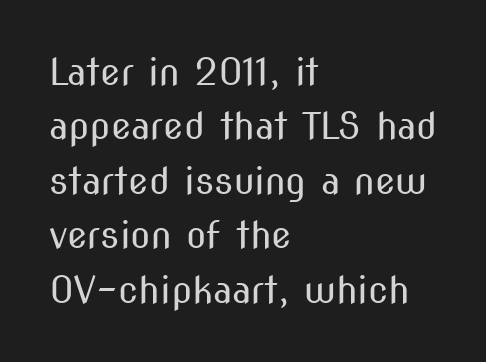
The image shows 37 px regular-weight, condensed sans-serif type, upright; set left-aligned, normal line spacing (1.47x), normal letter spacing, not underlined; medium stroke contrast and a medium x-height.
